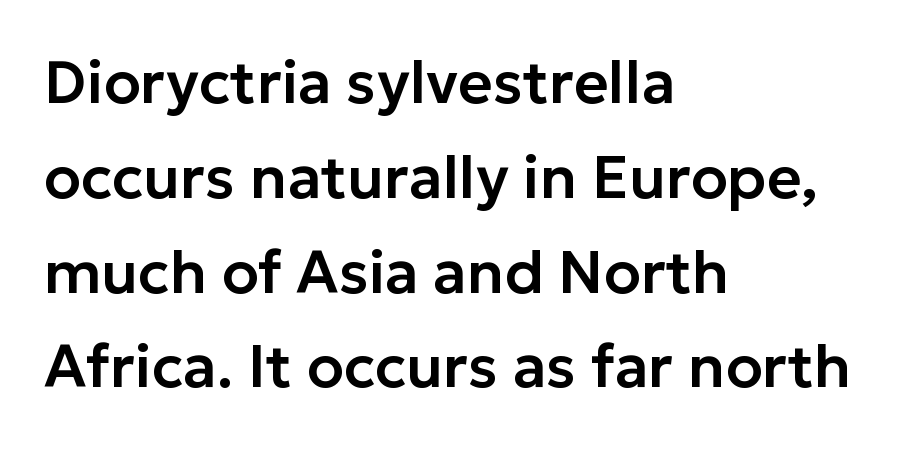
Q: Is the text italic (slanted)? A: No, it is upright.
Q: Is the typeface a serif or a sans-serif typeface? A: Sans-serif.
Q: Is the text underlined? A: No.
Q: How is the paragraph aligned? A: Left-aligned.
Q: Is the spacing between letters normal or unusually wide? A: Normal.
Q: Is the spacing between lines tight, normal or loose? A: Normal.
Q: Width (condensed, normal, or wide)? A: Normal.
Q: Stroke contrast? A: Low.
Q: x-height? A: Medium.
Q: Monospaced? A: No.
